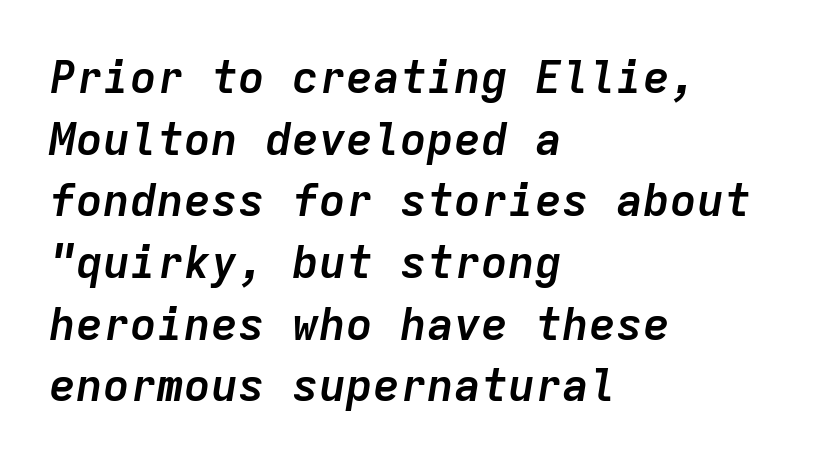
The image shows 45 px semibold type, italic (leaning right), monospaced; set left-aligned, normal line spacing (1.37x), normal letter spacing, not underlined; low stroke contrast and a medium x-height.
